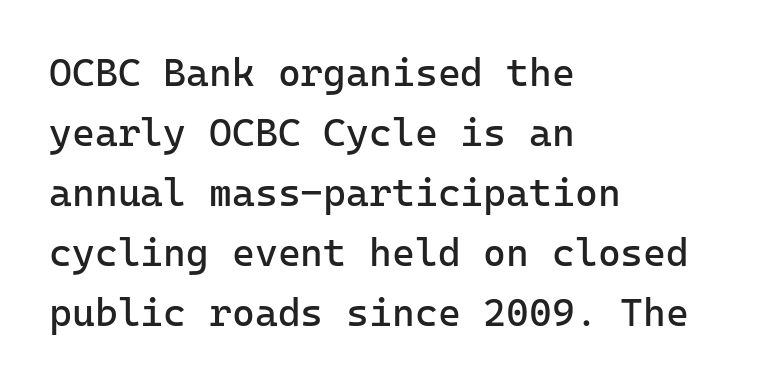
Q: Is the text bold? A: No.
Q: Is the text italic (slanted)? A: No, it is upright.
Q: Is the typeface a serif or a sans-serif typeface? A: Sans-serif.
Q: Is the text underlined? A: No.
Q: How is the paragraph aligned? A: Left-aligned.
Q: Is the spacing between letters normal or unusually wide? A: Normal.
Q: Is the spacing between lines tight, normal or loose? A: Normal.
Q: Width (condensed, normal, or wide)? A: Normal.
Q: Stroke contrast? A: Low.
Q: x-height? A: Medium.
Q: Monospaced? A: Yes.
